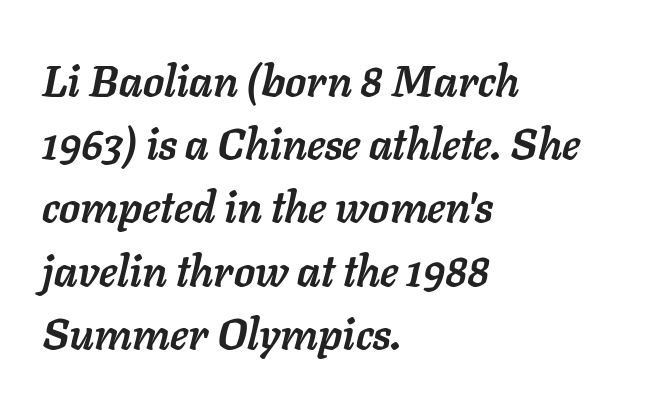
{"italic": "yes", "lean": "right", "slant_degrees": 11, "bold": "yes", "weight": "semibold", "width": "normal", "stroke_contrast": "low", "x_height": "medium", "monospaced": "no", "underline": "no", "align": "left", "line_spacing": "normal", "line_spacing_ratio": 1.47, "letter_spacing": "normal", "letter_spacing_em": 0.0, "glyph_px": 43}
